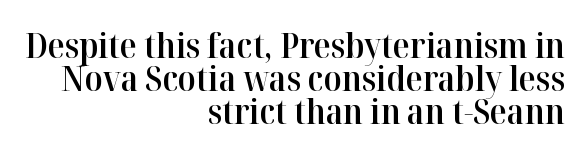
{"serif": "yes", "italic": "no", "bold": "semi", "weight": "semibold", "width": "normal", "stroke_contrast": "high", "x_height": "medium", "monospaced": "no", "underline": "no", "align": "right", "line_spacing": "tight", "line_spacing_ratio": 0.95, "letter_spacing": "normal", "letter_spacing_em": 0.0, "glyph_px": 35}
